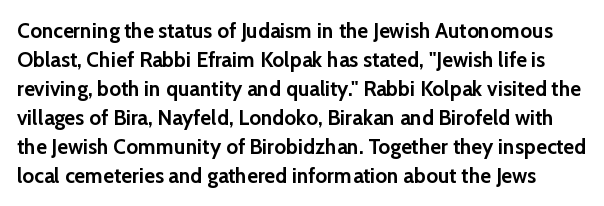
Beneath every word, the page is bare. In terms of posture, this sample is upright. Regular leading. Typesetter's note: full bold, strokes at maximum text heaviness. Each word holds together tightly as a unit, with standard inter-letter gaps.
